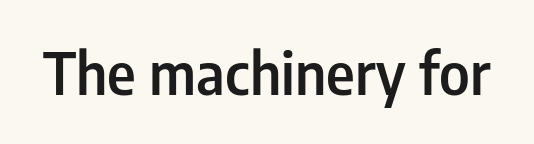
The image shows 57 px semibold, condensed sans-serif type, upright; set normal letter spacing, not underlined; low stroke contrast and a medium x-height.
